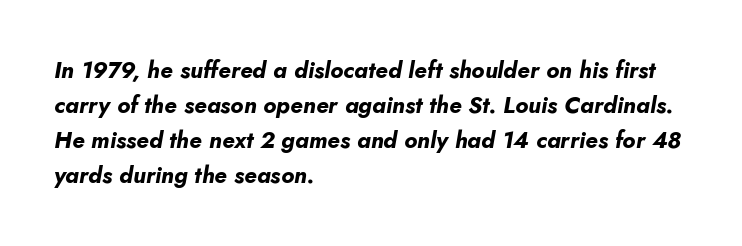
Q: Is the text bold? A: Yes.
Q: Is the text italic (slanted)? A: Yes, it leans right by about 10 degrees.
Q: Is the text underlined? A: No.
Q: How is the paragraph aligned? A: Left-aligned.
Q: Is the spacing between letters normal or unusually wide? A: Normal.
Q: Is the spacing between lines tight, normal or loose? A: Normal.
